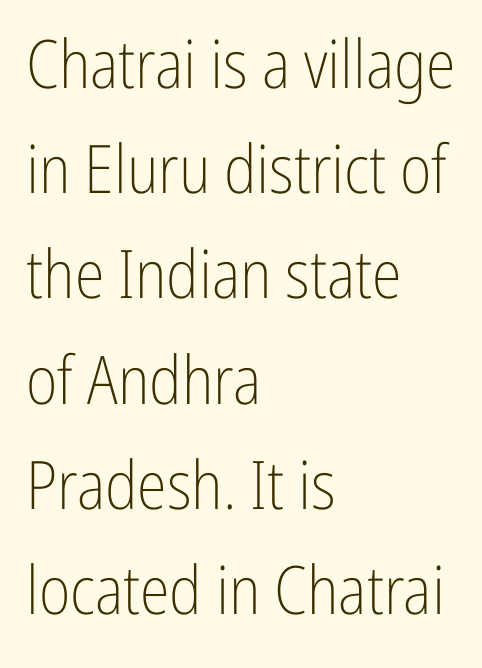
{"serif": "no", "italic": "no", "bold": "no", "weight": "light", "width": "condensed", "stroke_contrast": "low", "x_height": "medium", "monospaced": "no", "underline": "no", "align": "left", "line_spacing": "normal", "line_spacing_ratio": 1.57, "letter_spacing": "normal", "letter_spacing_em": 0.0, "glyph_px": 67}
